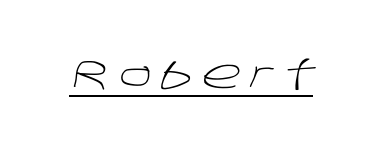
The image shows 40 px light sans-serif type; set unusually wide letter spacing (+0.26 em), underlined; low stroke contrast and a large x-height.
